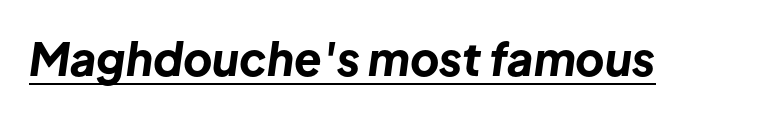
Strokes here are thick enough to call this a true bold. Yep, that's italic — everything's leaning. Here the designer chose a conventional face with non-uniform glyph widths. Does extra space separate the letters? No, they use regular spacing.
